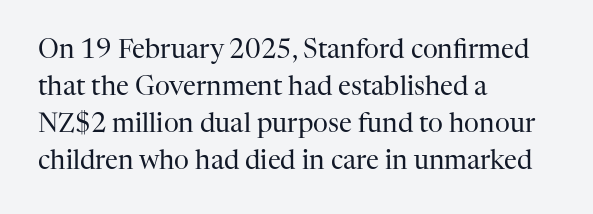
Rule under the text: the space is simply empty. The tracking reads as untouched default to a designer's eye. Compared with a typical body face, this is equally light or lighter still. A student would call this left alignment; a typographer would say flush left, rag right. The rows are spaced the way most documents space them.
